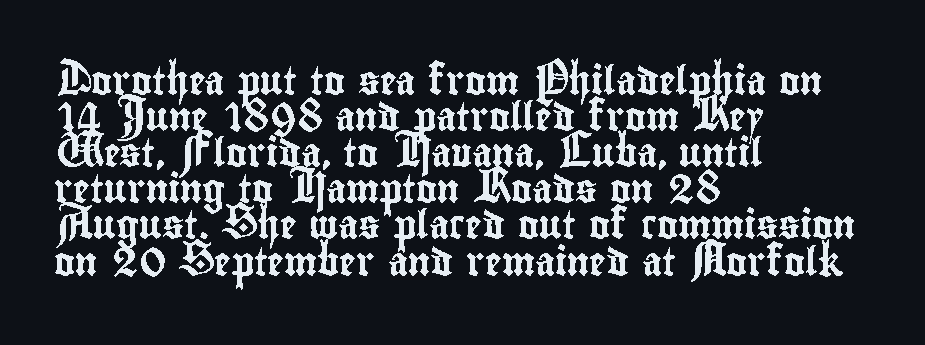
The image shows 28 px condensed sans-serif type, upright; set left-aligned, normal line spacing (1.29x), normal letter spacing, not underlined; low stroke contrast and a small x-height.
